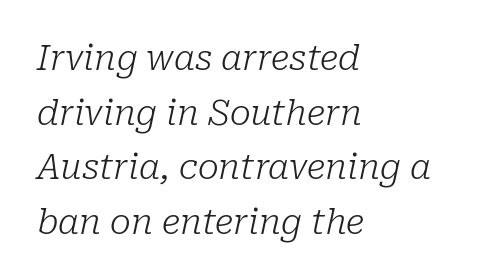
Q: Is the text bold? A: No.
Q: Is the text italic (slanted)? A: Yes, it leans right by about 10 degrees.
Q: Is the typeface a serif or a sans-serif typeface? A: Serif.
Q: Is the text underlined? A: No.
Q: How is the paragraph aligned? A: Left-aligned.
Q: Is the spacing between letters normal or unusually wide? A: Normal.
Q: Is the spacing between lines tight, normal or loose? A: Normal.
Q: Width (condensed, normal, or wide)? A: Normal.
Q: Stroke contrast? A: Low.
Q: x-height? A: Medium.
Q: Monospaced? A: No.
